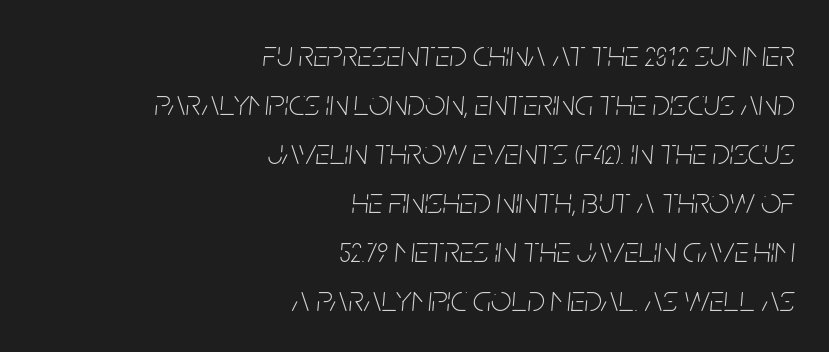
Honestly, there is no underline to notice here at all. When letters slant like this, we call the style italic. Stroke thickness stays within the range of a standard reading face or lighter. Letter spacing: default.
